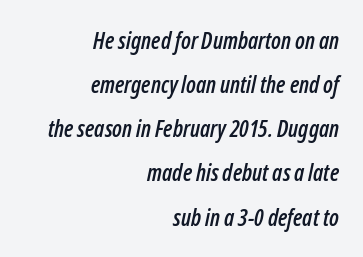
{"italic": "yes", "lean": "right", "slant_degrees": 12, "underline": "no", "align": "right", "line_spacing": "loose", "line_spacing_ratio": 1.92, "letter_spacing": "normal", "letter_spacing_em": 0.0, "glyph_px": 23}
